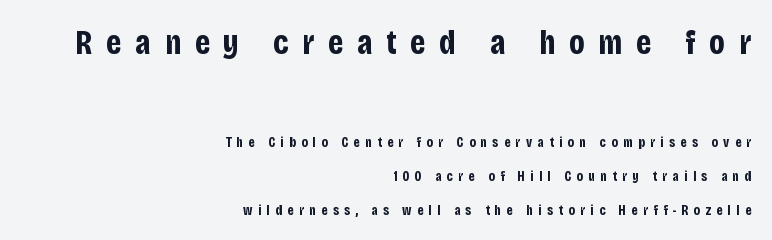
The image shows 35 px bold, condensed sans-serif type, upright; set right-aligned, loose line spacing (2.41x), unusually wide letter spacing (+0.39 em), not underlined; the first (top) block is 2.5x larger; low stroke contrast and a large x-height.
